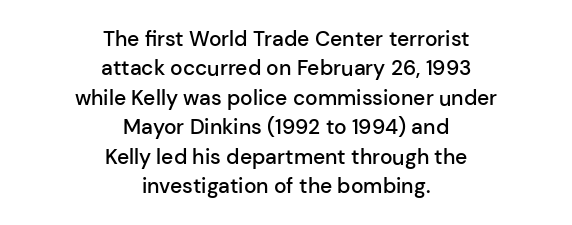
Q: Is the text bold? A: Semi-bold.
Q: Is the text italic (slanted)? A: No, it is upright.
Q: Is the text underlined? A: No.
Q: How is the paragraph aligned? A: Centered.
Q: Is the spacing between letters normal or unusually wide? A: Normal.
Q: Is the spacing between lines tight, normal or loose? A: Normal.
